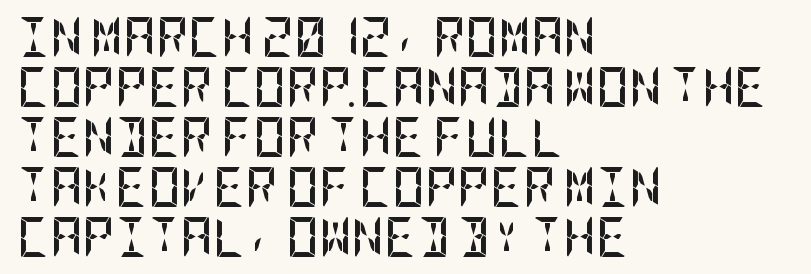
The image shows 40 px semibold, condensed sans-serif type, upright; set left-aligned, normal line spacing (1.25x), normal letter spacing, not underlined; low stroke contrast and a large x-height.
